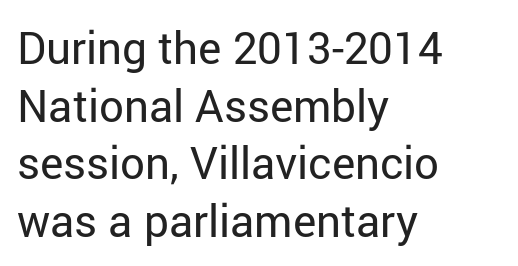
Q: Is the text bold? A: No.
Q: Is the text italic (slanted)? A: No, it is upright.
Q: Is the typeface a serif or a sans-serif typeface? A: Sans-serif.
Q: Is the text underlined? A: No.
Q: How is the paragraph aligned? A: Left-aligned.
Q: Is the spacing between letters normal or unusually wide? A: Normal.
Q: Is the spacing between lines tight, normal or loose? A: Normal.
Q: Width (condensed, normal, or wide)? A: Normal.
Q: Stroke contrast? A: Low.
Q: x-height? A: Medium.
Q: Monospaced? A: No.
